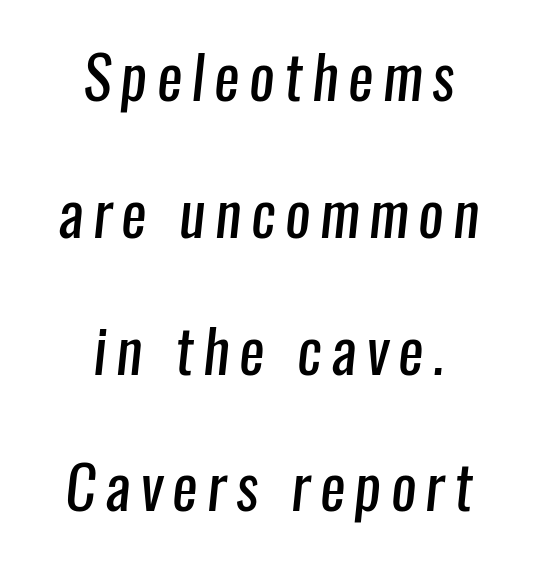
{"serif": "no", "bold": "no", "weight": "regular", "width": "condensed", "stroke_contrast": "low", "x_height": "medium", "monospaced": "no", "underline": "no", "align": "center", "line_spacing": "loose", "line_spacing_ratio": 2.28, "glyph_px": 60}
